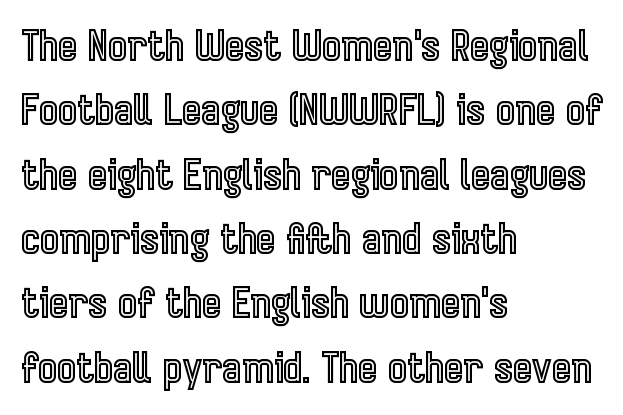
Here the designer chose a conventional face with non-uniform glyph widths. The lines in this sample share a left origin and differ only in where they stop. The zone under the glyphs is completely vacant. The passage shown has conventional tracking throughout. Posture: straight, roman, zero tilt. Line spacing here is normal.
